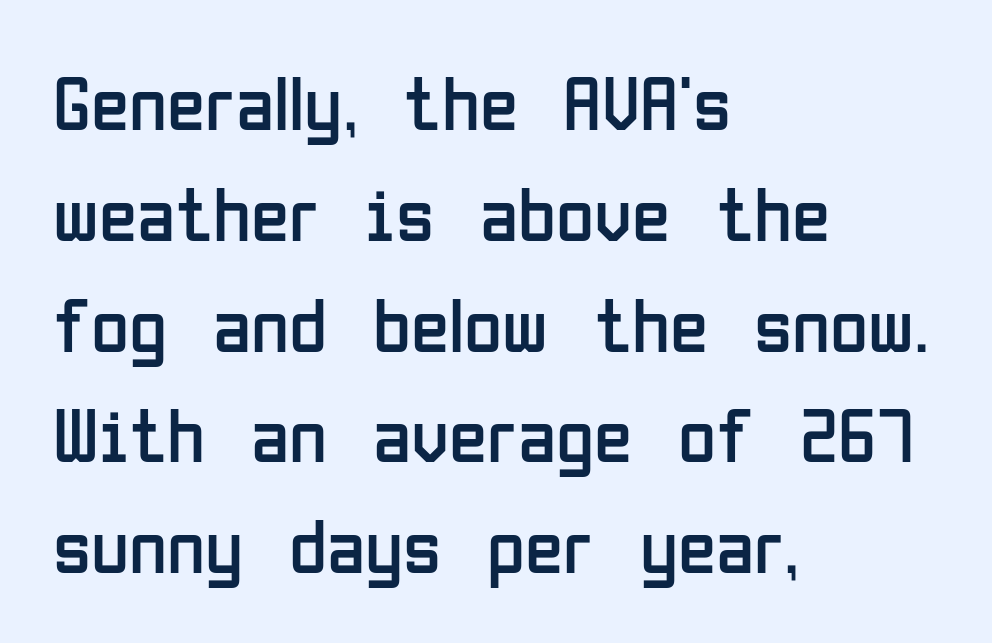
{"serif": "no", "italic": "no", "bold": "no", "weight": "regular", "width": "condensed", "stroke_contrast": "low", "x_height": "medium", "monospaced": "no", "underline": "no", "align": "left", "line_spacing": "normal", "line_spacing_ratio": 1.42, "letter_spacing": "normal", "letter_spacing_em": 0.0, "glyph_px": 78}
